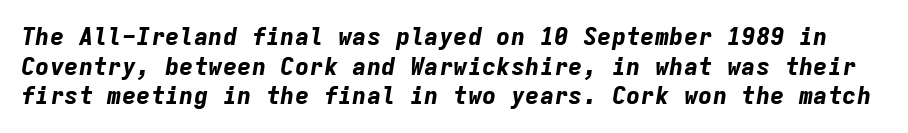
Heft: maximum for text — a bold. A typesetter would call this zero additional tracking. Posture: slanted. Underline: absent.
